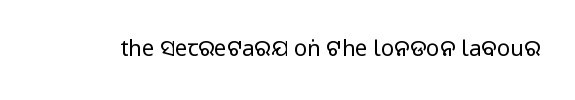
{"italic": "no", "bold": "no", "underline": "no", "letter_spacing": "normal", "letter_spacing_em": 0.0, "glyph_px": 22}
